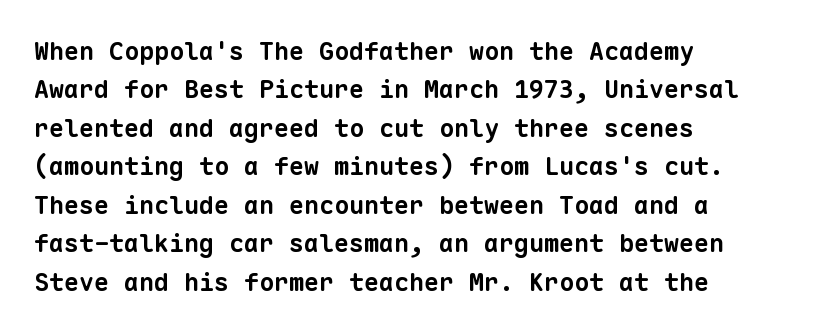
Q: Is the text bold? A: Yes.
Q: Is the text underlined? A: No.
Q: How is the paragraph aligned? A: Left-aligned.
Q: Is the spacing between letters normal or unusually wide? A: Normal.
Q: Is the spacing between lines tight, normal or loose? A: Normal.
